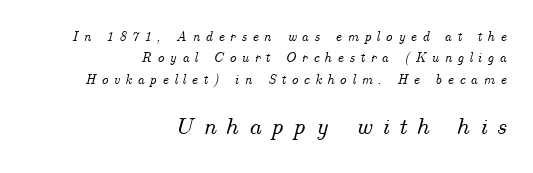
The image shows 25 px text type, italic (leaning right); set right-aligned, normal line spacing (1.53x), unusually wide letter spacing (+0.38 em), not underlined; the second (bottom) block is 1.79x larger.
